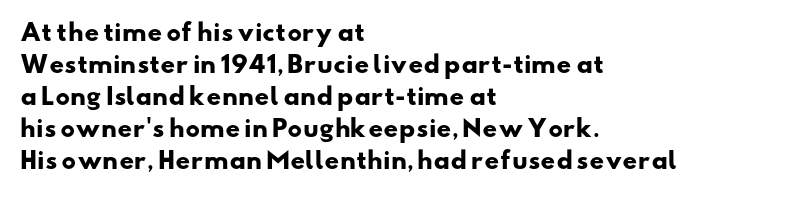
{"bold": "yes", "underline": "no", "align": "left", "line_spacing": "normal", "line_spacing_ratio": 1.39, "letter_spacing": "normal", "letter_spacing_em": 0.0, "glyph_px": 23}
